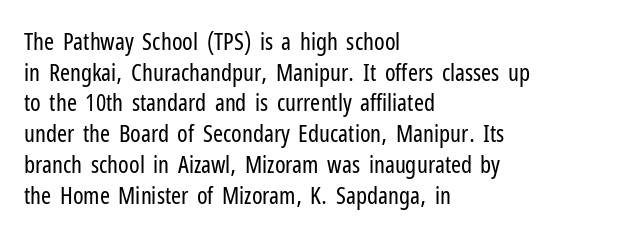
{"italic": "no", "bold": "no", "underline": "no", "align": "left", "line_spacing": "normal", "line_spacing_ratio": 1.28, "letter_spacing": "normal", "letter_spacing_em": 0.0, "glyph_px": 24}
